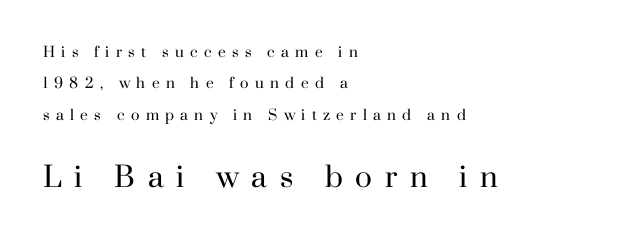
Q: Is the text bold? A: No.
Q: Is the text italic (slanted)? A: No, it is upright.
Q: Is the typeface a serif or a sans-serif typeface? A: Serif.
Q: Is the text underlined? A: No.
Q: How is the paragraph aligned? A: Left-aligned.
Q: Is the spacing between letters normal or unusually wide? A: Unusually wide.
Q: Is the spacing between lines tight, normal or loose? A: Loose.
Q: Which block of text is set in a larger size, the first (top) or the second (bottom)? A: The second (bottom) one.
Q: Width (condensed, normal, or wide)? A: Normal.
Q: Stroke contrast? A: High.
Q: x-height? A: Small.
Q: Monospaced? A: No.
